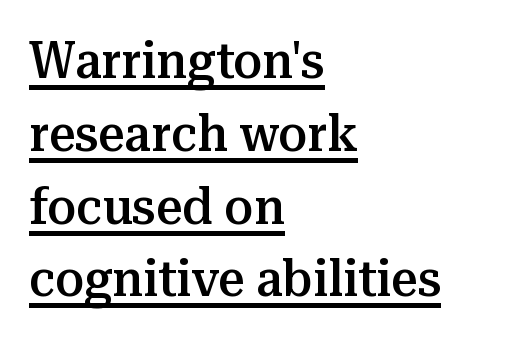
The image shows 52 px semibold serif type, upright; set left-aligned, normal line spacing (1.4x), normal letter spacing, underlined; medium stroke contrast and a medium x-height.
